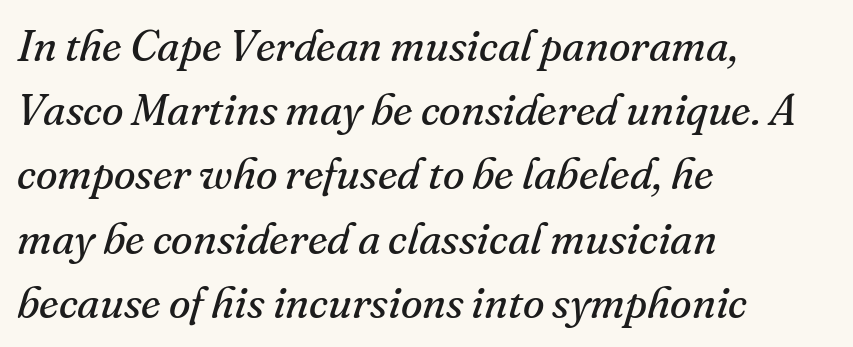
Is the type heavy? It reads as light-to-regular instead. The designer went with a serif here, giving each stem small feet. If you drew a ruler down the left edge, every line would touch it. The passage shown stacks its lines at a standard gap.
